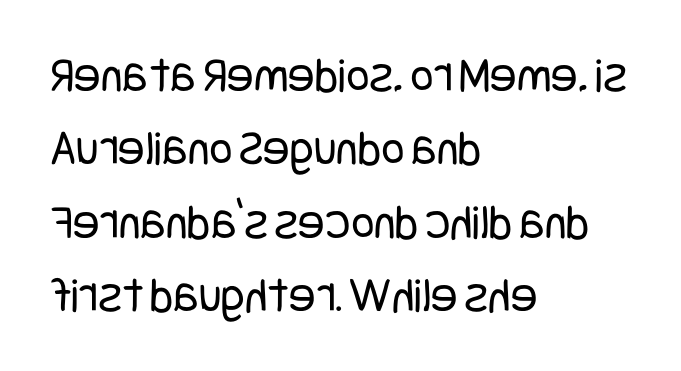
{"serif": "no", "italic": "no", "bold": "no", "weight": "regular", "width": "condensed", "stroke_contrast": "low", "x_height": "large", "underline": "no", "align": "left", "line_spacing": "normal", "line_spacing_ratio": 1.47, "letter_spacing": "normal", "letter_spacing_em": 0.0, "glyph_px": 50}
